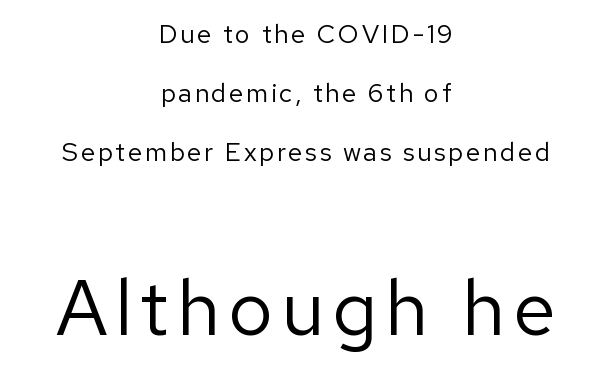
Bare-footed words on every line. Do the characters align in a grid? No, the font is proportional. The block sitting lower on the canvas is the one with enlarged characters. Visually the block forms a symmetrical silhouette, jagged on both flanks. The letters stand upright; this is a roman face. The glyphs in this specimen are sans serif.
